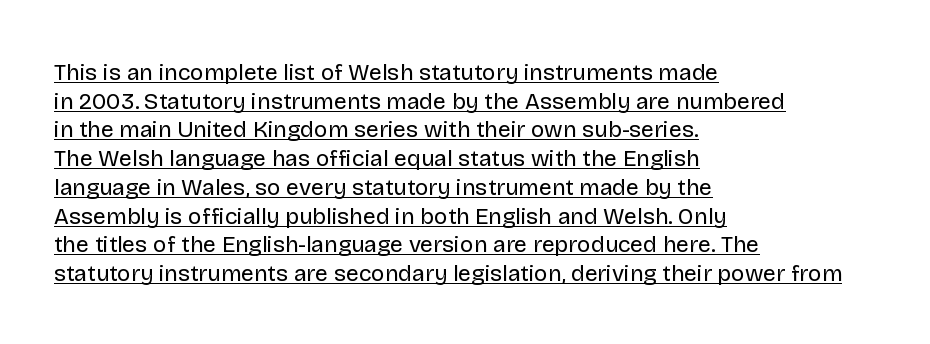
You could call the tracking neutral — neither tight nor loose. Does the lettering tilt? It doesn't — this is upright. Weight: regular or lighter. Reading down the block, your eye returns to a fixed left position each line. The glyphs are accompanied by a horizontal stroke just below them. Reading down the column, the eye jumps a familiar distance to each next line.
